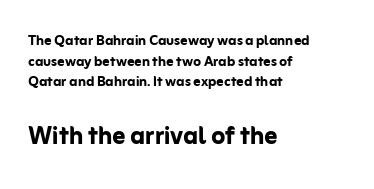
The image shows 32 px semibold sans-serif type, upright; set left-aligned, tight line spacing (1.14x), normal letter spacing, not underlined; the second (bottom) block is 1.78x larger; low stroke contrast and a medium x-height.
